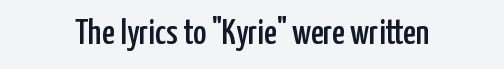
Q: Is the text italic (slanted)? A: No, it is upright.
Q: Is the typeface a serif or a sans-serif typeface? A: Sans-serif.
Q: Is the text underlined? A: No.
Q: Is the spacing between letters normal or unusually wide? A: Normal.
Q: Width (condensed, normal, or wide)? A: Condensed.
Q: Stroke contrast? A: Low.
Q: x-height? A: Medium.
Q: Monospaced? A: No.
